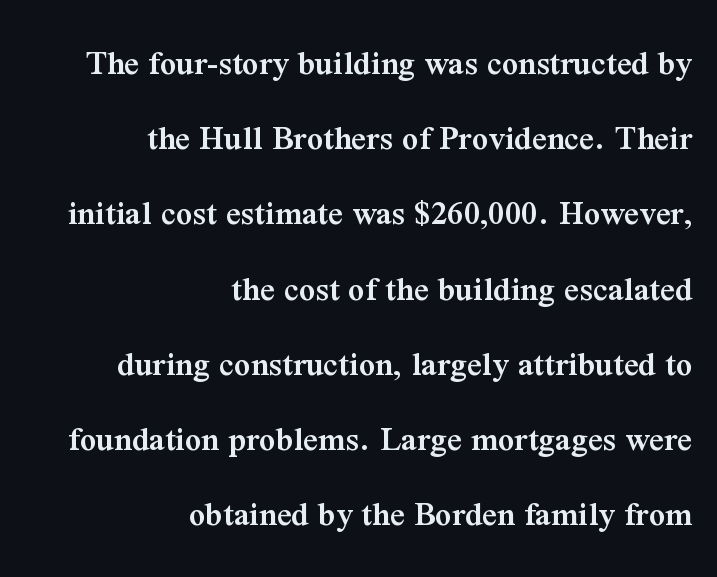
Q: Is the text bold? A: Semi-bold.
Q: Is the text italic (slanted)? A: No, it is upright.
Q: Is the typeface a serif or a sans-serif typeface? A: Serif.
Q: Is the text underlined? A: No.
Q: How is the paragraph aligned? A: Right-aligned.
Q: Is the spacing between letters normal or unusually wide? A: Normal.
Q: Is the spacing between lines tight, normal or loose? A: Loose.
Q: Width (condensed, normal, or wide)? A: Normal.
Q: Stroke contrast? A: Medium.
Q: x-height? A: Medium.
Q: Monospaced? A: No.
